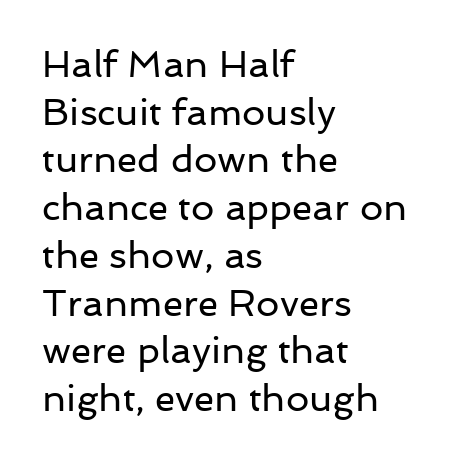
Q: Is the text bold? A: No.
Q: Is the text italic (slanted)? A: No, it is upright.
Q: Is the typeface a serif or a sans-serif typeface? A: Sans-serif.
Q: Is the text underlined? A: No.
Q: How is the paragraph aligned? A: Left-aligned.
Q: Is the spacing between letters normal or unusually wide? A: Normal.
Q: Is the spacing between lines tight, normal or loose? A: Normal.
Q: Width (condensed, normal, or wide)? A: Normal.
Q: Stroke contrast? A: Low.
Q: x-height? A: Medium.
Q: Monospaced? A: No.
